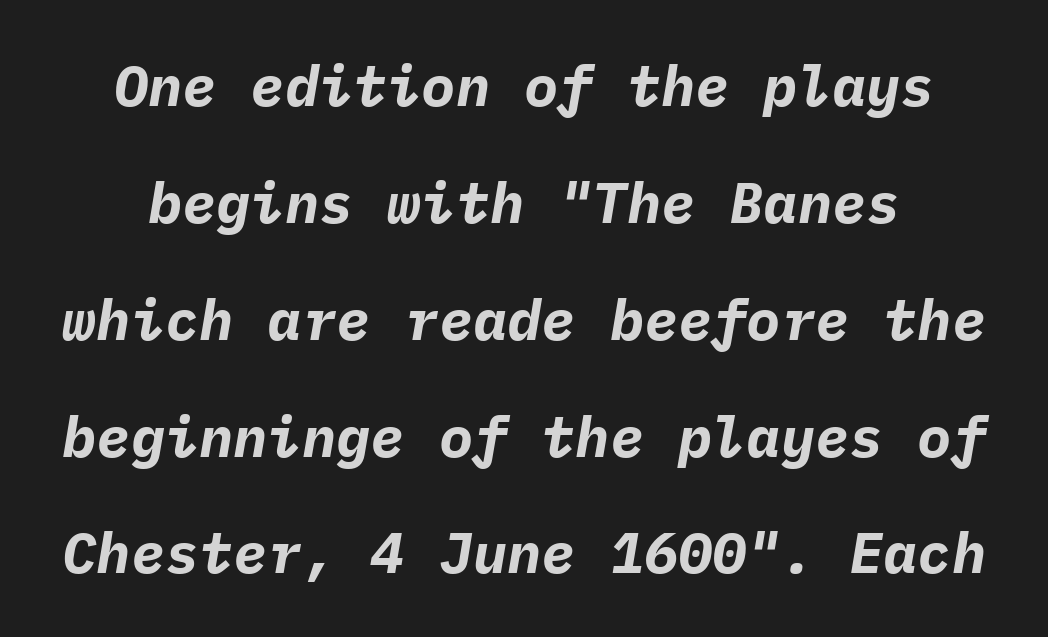
On the weight axis this lands at bold, roughly 700. These lines were composed using italics. Nobody touched the tracking dial on this one. Rule under the text: the space is simply empty.
